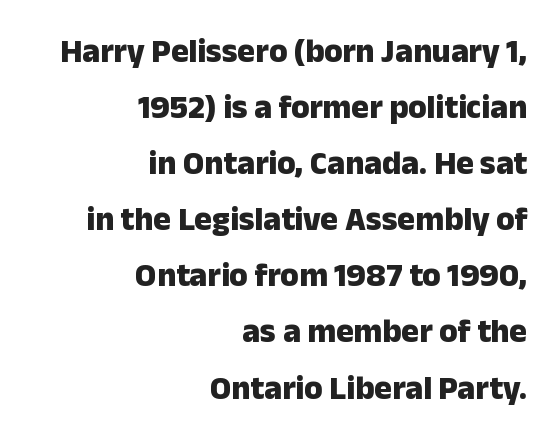
Right-aligned paragraph, ragged on the left. Vertically, the passage feels balanced, rows spaced as you'd expect. Glance below the letters and you will spot only blank space. Look at the bottom of the vertical strokes: they stop flat, with no serifs. In terms of weight, the rendering is a true, heavy bold.
